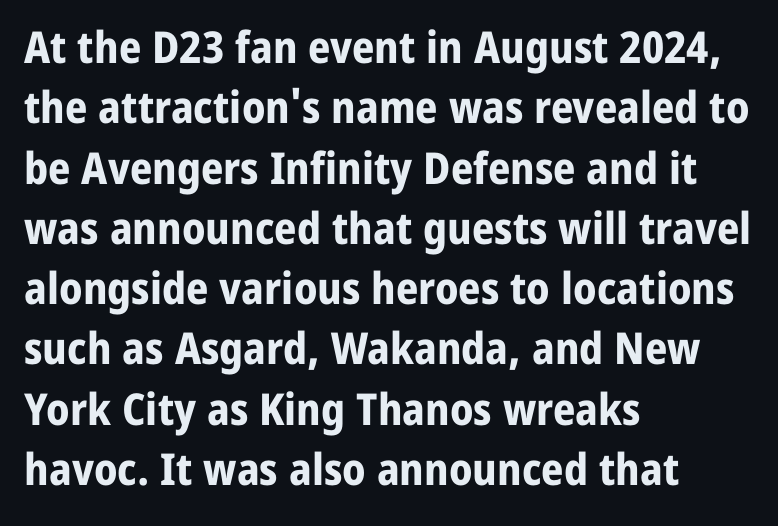
This rendering uses left alignment, leaving the right contour irregular. Each new line begins a customary step beneath the previous one. The gaps between neighbouring characters are ordinary and unremarkable. Lines of text with bare space underneath. Proportional: the letters do not fall into vertical columns. The rendering uses a bold face; every stroke is thick and dark.
